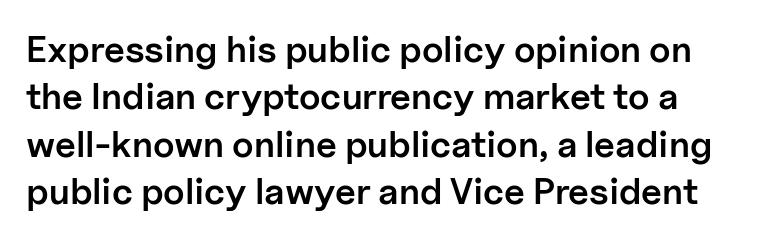
Descender tails drop into unmarked territory. How would I describe the line gaps? Plain and ordinary. Notice the strokes are somewhat thickened but not fully heavy: this is a semibold. Posture: vertical.
